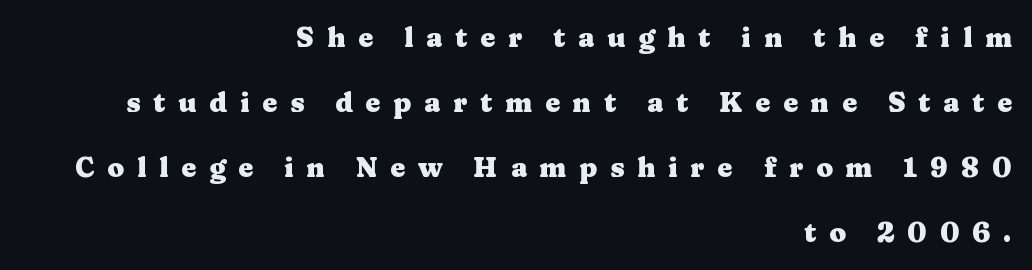
Q: Is the text bold? A: Yes.
Q: Is the text italic (slanted)? A: No, it is upright.
Q: Is the text underlined? A: No.
Q: How is the paragraph aligned? A: Right-aligned.
Q: Is the spacing between letters normal or unusually wide? A: Unusually wide.
Q: Is the spacing between lines tight, normal or loose? A: Loose.
